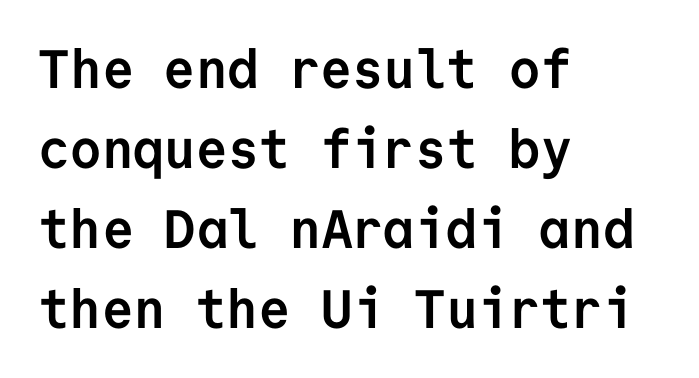
{"serif": "no", "italic": "no", "bold": "yes", "weight": "semibold", "width": "normal", "stroke_contrast": "low", "x_height": "medium", "monospaced": "yes", "underline": "no", "align": "left", "line_spacing": "normal", "line_spacing_ratio": 1.48, "letter_spacing": "normal", "letter_spacing_em": 0.0, "glyph_px": 54}
